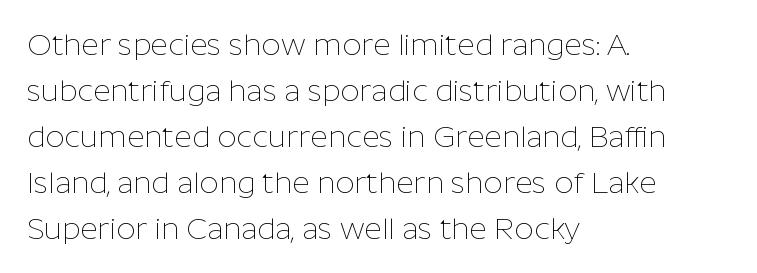
The image shows 30 px thin sans-serif type, upright; set left-aligned, normal line spacing (1.53x), normal letter spacing, not underlined; low stroke contrast and a medium x-height.
